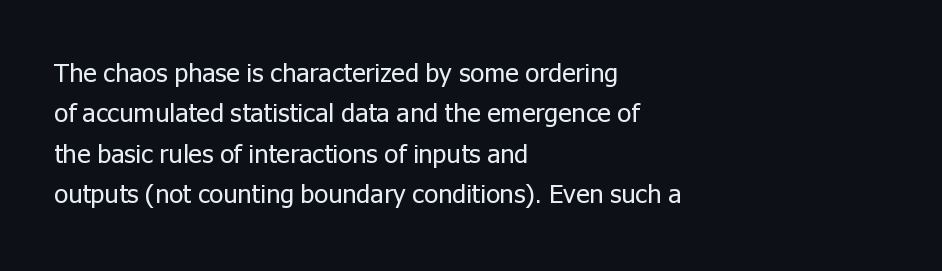
The image shows 26 px text type, upright; set left-aligned, normal line spacing (1.55x), normal letter spacing, not underlined.
